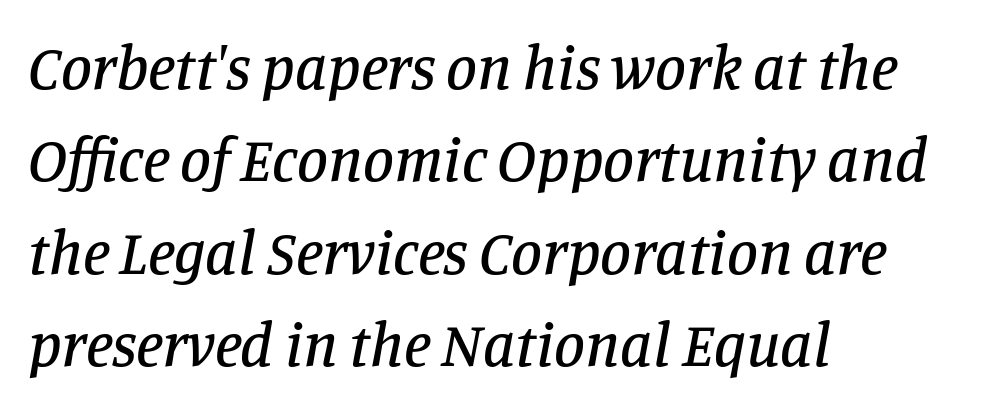
The image shows 62 px serif type, italic (leaning right); set left-aligned, normal line spacing (1.49x), normal letter spacing, not underlined; low stroke contrast and a large x-height.
